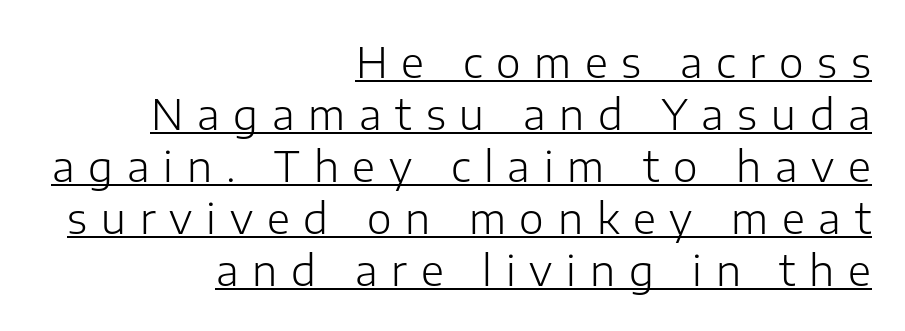
The image shows 42 px light sans-serif type, upright; set right-aligned, line spacing 1.24x, unusually wide letter spacing (+0.33 em), underlined; low stroke contrast and a medium x-height.
